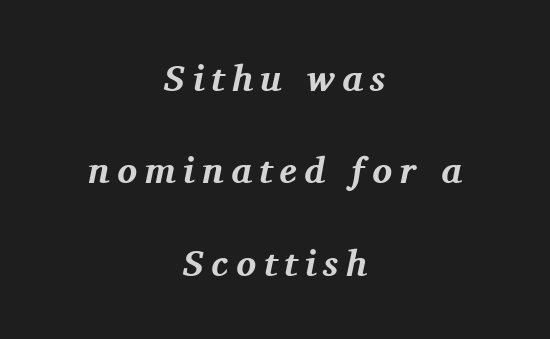
{"serif": "yes", "italic": "yes", "lean": "right", "slant_degrees": 11, "bold": "yes", "weight": "bold", "width": "normal", "stroke_contrast": "medium", "x_height": "medium", "monospaced": "no", "underline": "no", "align": "center", "line_spacing": "loose", "line_spacing_ratio": 2.5, "letter_spacing": "wide", "letter_spacing_em": 0.2, "glyph_px": 37}
